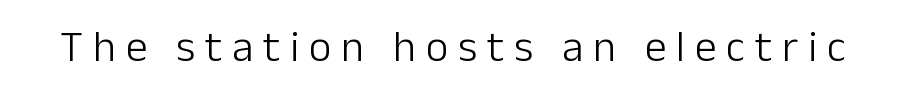
Q: Is the text bold? A: No.
Q: Is the text italic (slanted)? A: No, it is upright.
Q: Is the typeface a serif or a sans-serif typeface? A: Sans-serif.
Q: Is the text underlined? A: No.
Q: Is the spacing between letters normal or unusually wide? A: Unusually wide.
Q: Width (condensed, normal, or wide)? A: Normal.
Q: Stroke contrast? A: Low.
Q: x-height? A: Medium.
Q: Monospaced? A: No.
